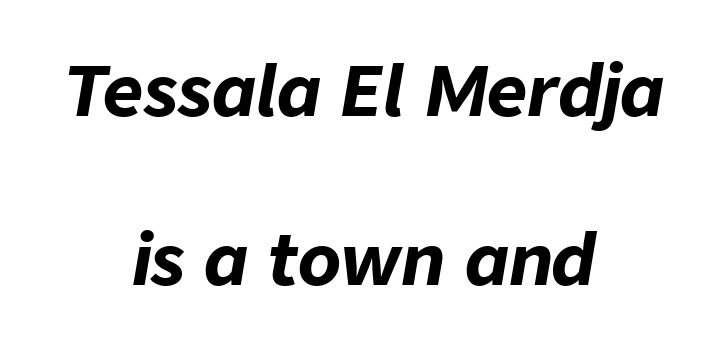
The image shows 70 px bold type, italic (leaning right); set centered, loose line spacing (2.42x), normal letter spacing, not underlined; low stroke contrast and a medium x-height.
